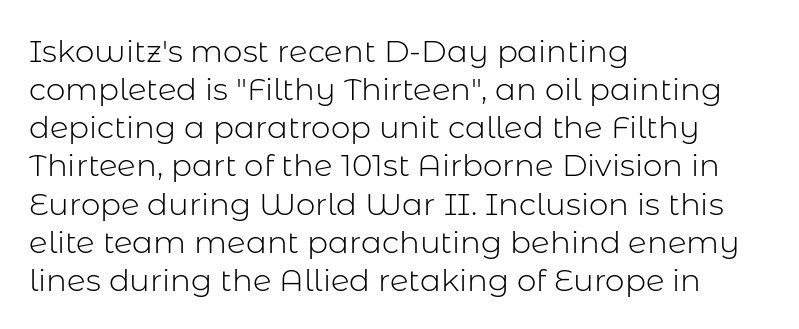
The image shows 31 px light sans-serif type, upright; set left-aligned, line spacing 1.23x, normal letter spacing, not underlined; low stroke contrast and a medium x-height.
